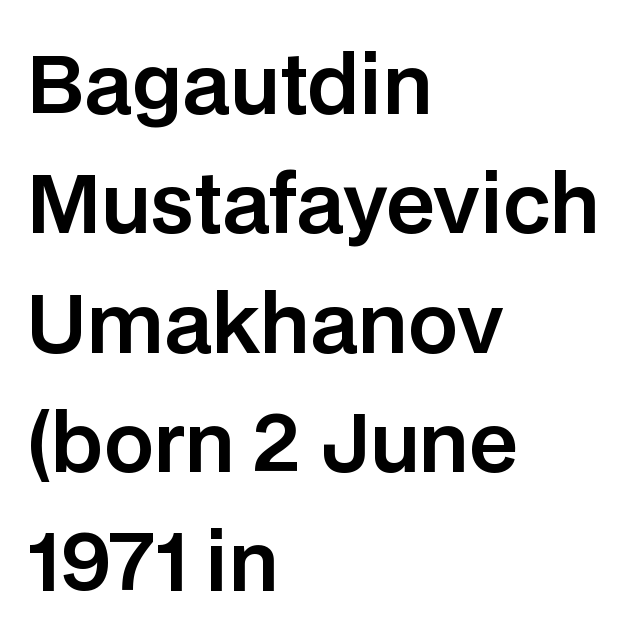
{"serif": "no", "italic": "no", "width": "normal", "stroke_contrast": "low", "x_height": "large", "monospaced": "no", "underline": "no", "align": "left", "line_spacing": "normal", "line_spacing_ratio": 1.51, "letter_spacing": "normal", "letter_spacing_em": 0.0, "glyph_px": 79}
